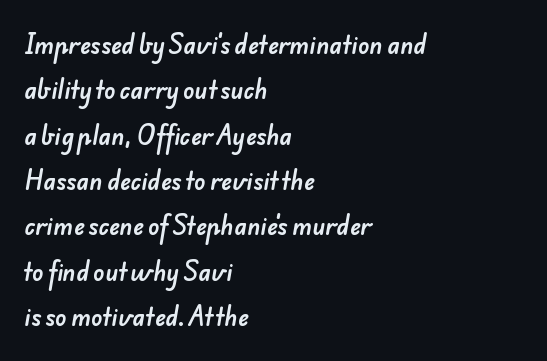
Q: Is the text underlined? A: No.
Q: How is the paragraph aligned? A: Left-aligned.
Q: Is the spacing between letters normal or unusually wide? A: Normal.
Q: Is the spacing between lines tight, normal or loose? A: Loose.
